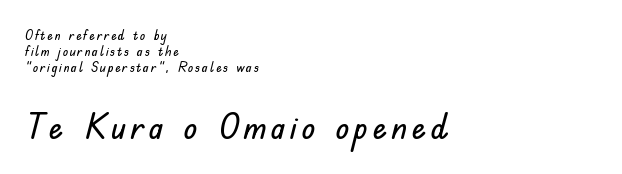
Q: Is the text italic (slanted)? A: Yes.
Q: Is the typeface a serif or a sans-serif typeface? A: Sans-serif.
Q: Is the text underlined? A: No.
Q: How is the paragraph aligned? A: Left-aligned.
Q: Is the spacing between lines tight, normal or loose? A: Tight.
Q: Which block of text is set in a larger size, the first (top) or the second (bottom)? A: The second (bottom) one.
Q: Width (condensed, normal, or wide)? A: Normal.
Q: Stroke contrast? A: Low.
Q: x-height? A: Small.
Q: Monospaced? A: No.
